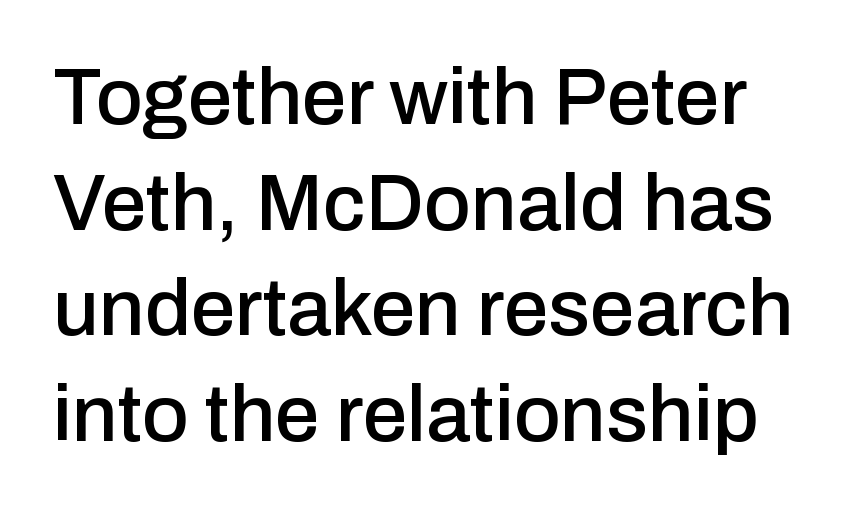
Q: Is the text italic (slanted)? A: No, it is upright.
Q: Is the typeface a serif or a sans-serif typeface? A: Sans-serif.
Q: Is the text underlined? A: No.
Q: Is the spacing between letters normal or unusually wide? A: Normal.
Q: Is the spacing between lines tight, normal or loose? A: Normal.
Q: Width (condensed, normal, or wide)? A: Normal.
Q: Stroke contrast? A: Low.
Q: x-height? A: Medium.
Q: Monospaced? A: No.
